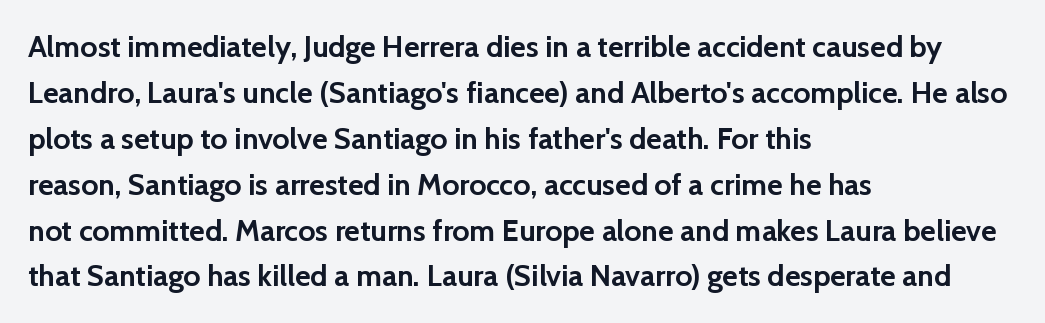
The passage shown is typeset with a sans-serif family. Which margin do the lines hug? The left one — the right edge is uneven. A normal amount of white space separates one row of letters from the next. The string is rendered with underlining switched off. The typesetting leans heavy: a genuine bold. Letter spacing: default.
